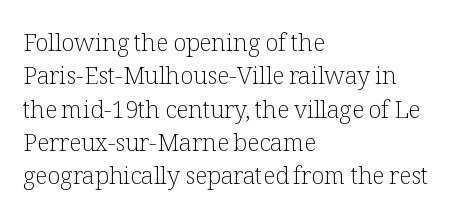
Q: Is the text bold? A: No.
Q: Is the text italic (slanted)? A: No, it is upright.
Q: Is the text underlined? A: No.
Q: How is the paragraph aligned? A: Left-aligned.
Q: Is the spacing between letters normal or unusually wide? A: Normal.
Q: Is the spacing between lines tight, normal or loose? A: Normal.
